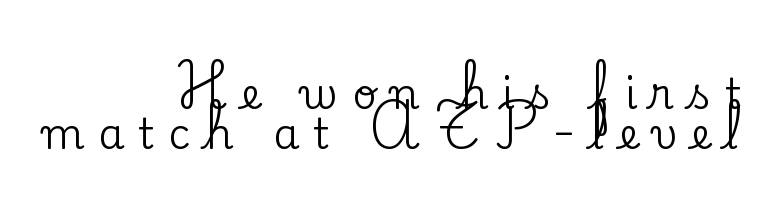
Q: Is the text italic (slanted)? A: No, it is upright.
Q: Is the typeface a serif or a sans-serif typeface? A: Serif.
Q: Is the text underlined? A: No.
Q: How is the paragraph aligned? A: Right-aligned.
Q: Is the spacing between letters normal or unusually wide? A: Unusually wide.
Q: Is the spacing between lines tight, normal or loose? A: Tight.
Q: Width (condensed, normal, or wide)? A: Normal.
Q: Stroke contrast? A: Low.
Q: x-height? A: Small.
Q: Monospaced? A: No.
